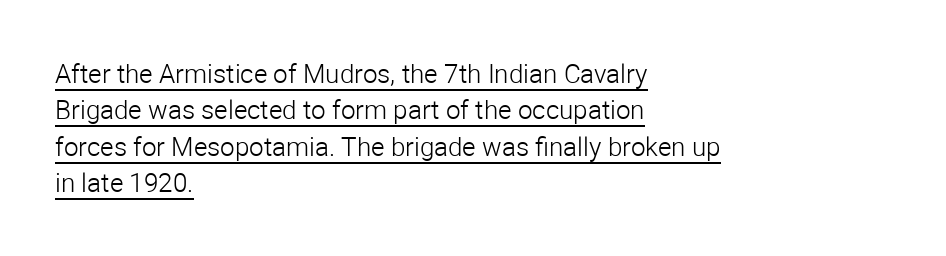
The image shows 26 px text type, upright; set left-aligned, normal line spacing (1.4x), normal letter spacing, underlined.
